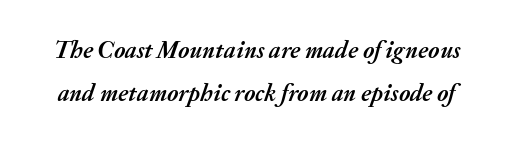
The image shows 24 px bold type, italic (leaning right); set line spacing 1.81x, normal letter spacing, not underlined.
